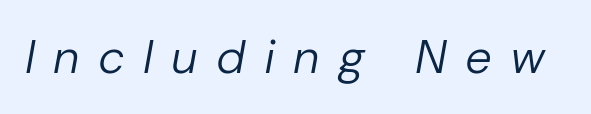
The image shows 47 px regular-weight type, italic (leaning right); set unusually wide letter spacing (+0.43 em), not underlined; low stroke contrast and a medium x-height.
